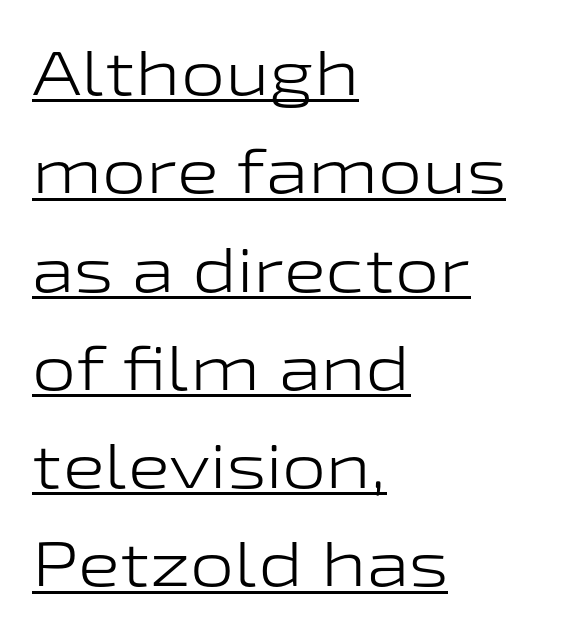
Upright lettering throughout. Teacher's note: observe the even left margin — that is flush-left alignment. Nope, no serifs anywhere on these letters. Stems here are at most as thick as an everyday book face. The glyphs are accompanied by a horizontal stroke just below them. Between one letter and the next there's only the usual sliver of space.
